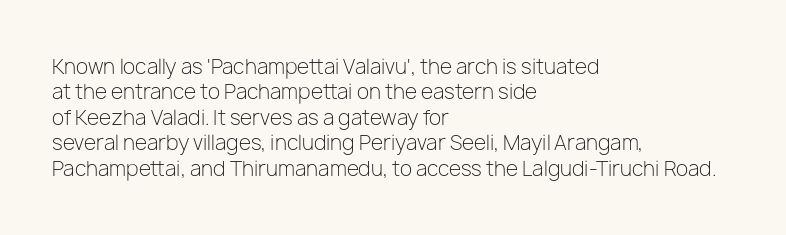
Q: Is the text bold? A: No.
Q: Is the text italic (slanted)? A: No, it is upright.
Q: Is the text underlined? A: No.
Q: How is the paragraph aligned? A: Left-aligned.
Q: Is the spacing between letters normal or unusually wide? A: Normal.
Q: Is the spacing between lines tight, normal or loose? A: Normal.
